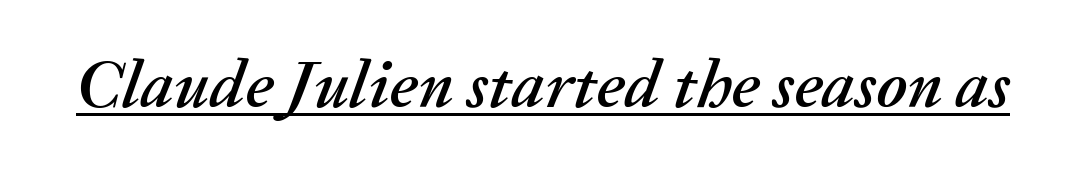
{"italic": "yes", "lean": "right", "slant_degrees": 20, "width": "normal", "stroke_contrast": "medium", "x_height": "medium", "monospaced": "no", "underline": "yes", "letter_spacing": "normal", "letter_spacing_em": 0.0, "glyph_px": 68}
